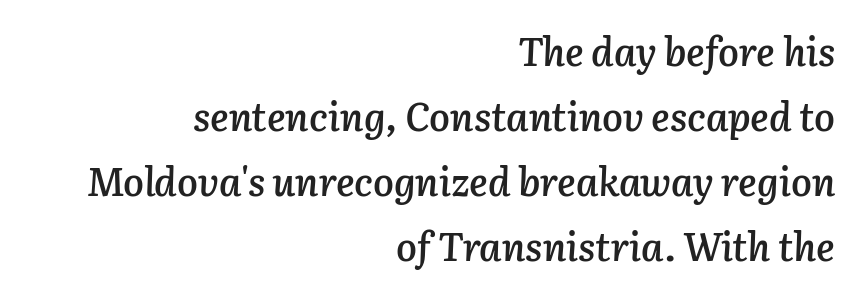
The image shows 39 px semibold type, italic (leaning right); set right-aligned, normal line spacing (1.67x), normal letter spacing, not underlined; low stroke contrast and a medium x-height.
